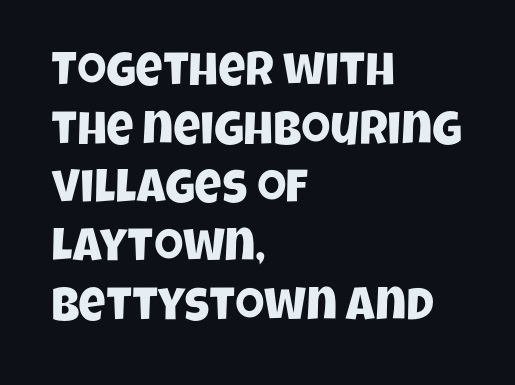
{"serif": "no", "width": "condensed", "stroke_contrast": "low", "x_height": "large", "monospaced": "no", "underline": "no", "align": "left", "line_spacing": "normal", "line_spacing_ratio": 1.25, "letter_spacing": "normal", "letter_spacing_em": 0.0, "glyph_px": 47}
